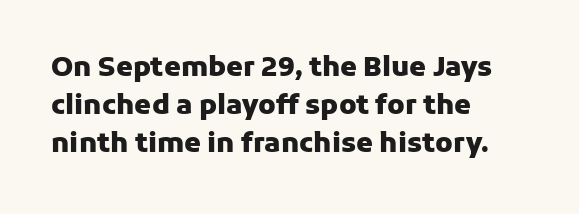
Line spacing here is normal. The baseline area is clear. This sample uses an upright cut, with every glyph sitting square on the baseline. These lines keep a tight, regular rhythm from letter to letter. Line beginnings align vertically; line endings do not.
